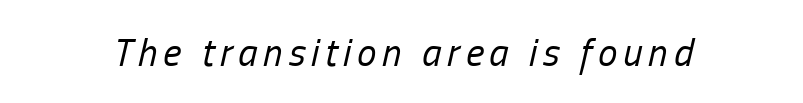
{"italic": "yes", "lean": "right", "slant_degrees": 13, "bold": "no", "weight": "regular", "width": "condensed", "stroke_contrast": "low", "x_height": "medium", "monospaced": "no", "underline": "no", "glyph_px": 39}
